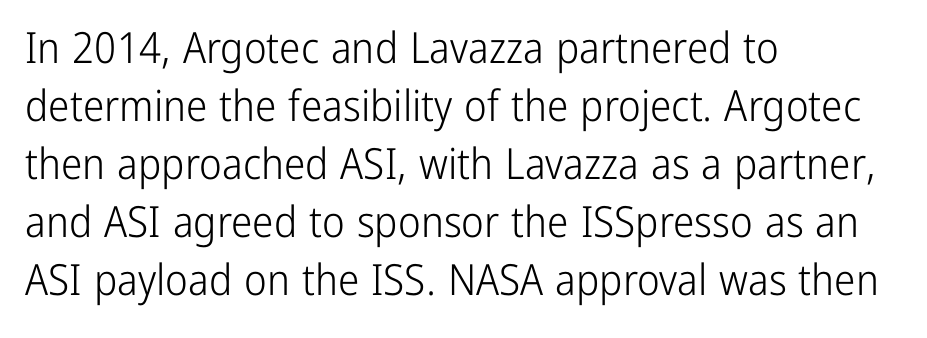
One-word summary of the alignment: left. In terms of posture, this sample is upright. Is this a heavy cut? Hardly; it is regular or lighter. Quick note: underline off.
